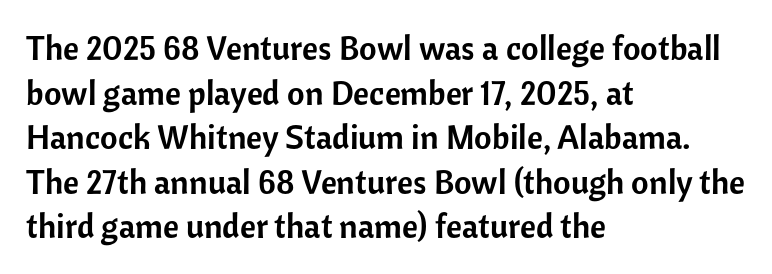
Q: Is the text italic (slanted)? A: No, it is upright.
Q: Is the typeface a serif or a sans-serif typeface? A: Sans-serif.
Q: Is the text underlined? A: No.
Q: How is the paragraph aligned? A: Left-aligned.
Q: Is the spacing between letters normal or unusually wide? A: Normal.
Q: Is the spacing between lines tight, normal or loose? A: Normal.
Q: Width (condensed, normal, or wide)? A: Normal.
Q: Stroke contrast? A: Low.
Q: x-height? A: Medium.
Q: Monospaced? A: No.
